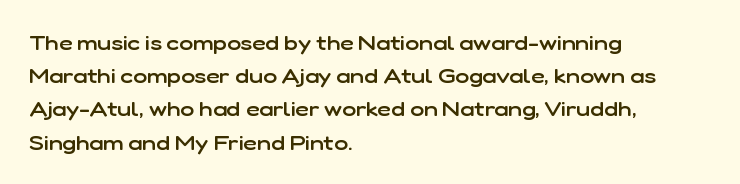
{"italic": "no", "bold": "semi", "underline": "no", "align": "left", "line_spacing": "normal", "line_spacing_ratio": 1.58, "letter_spacing": "normal", "letter_spacing_em": 0.0, "glyph_px": 21}
